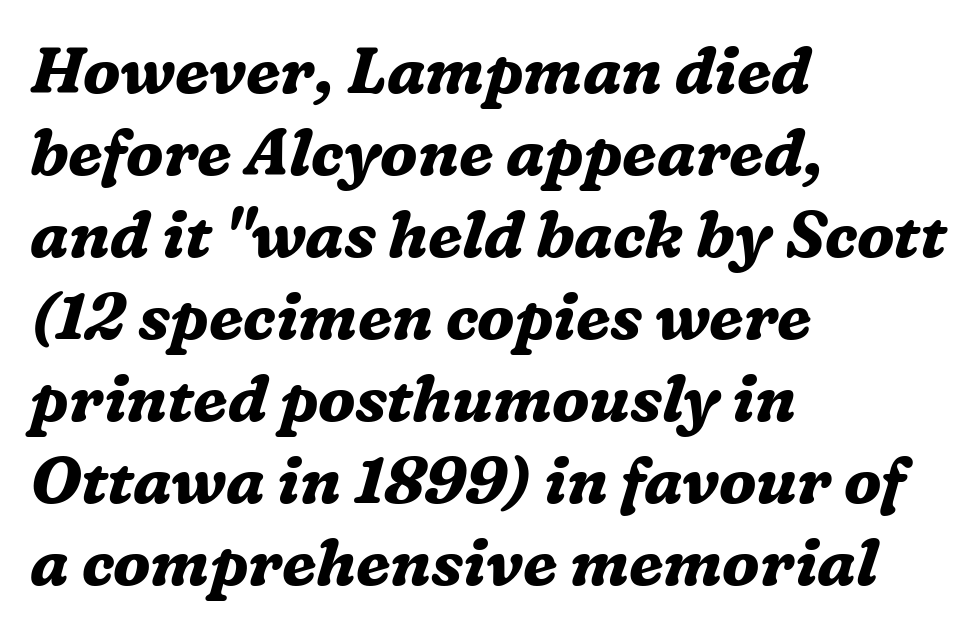
The image shows 64 px bold serif type, italic (leaning right); set left-aligned, normal line spacing (1.28x), normal letter spacing, not underlined; medium stroke contrast and a medium x-height.
